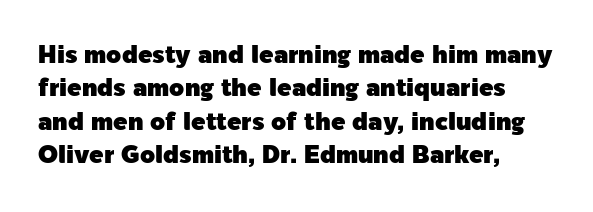
The image shows 24 px text type, upright; set left-aligned, normal line spacing (1.39x), normal letter spacing, not underlined.
